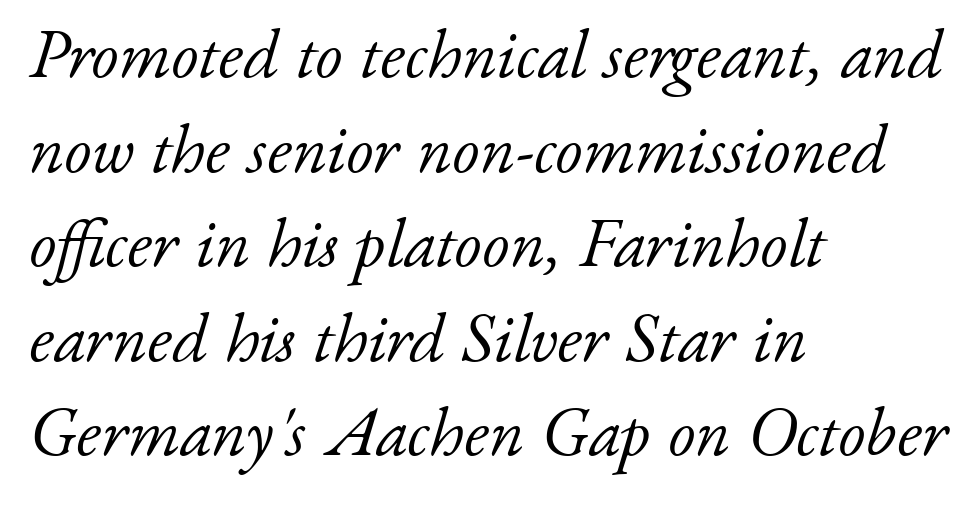
In CSS terms this would be text-align: left. The letters advance in unequal steps, a hallmark of proportional type. How would I describe the line gaps? Plain and ordinary. The passage shown is not bold in any degree. The passage shown is typeset with a serif family.
